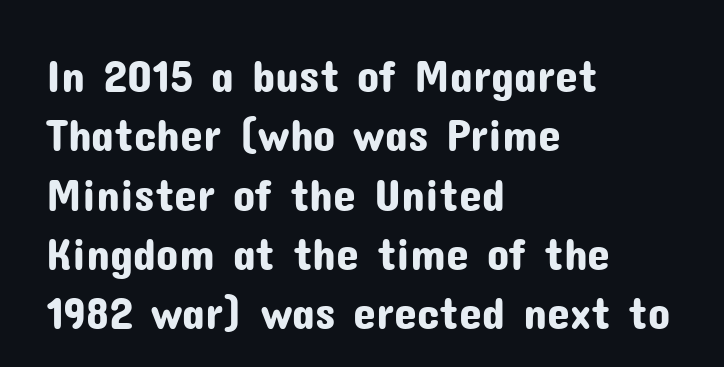
The image shows 46 px sans-serif type, upright; set left-aligned, normal line spacing (1.29x), normal letter spacing, not underlined; low stroke contrast and a medium x-height.
